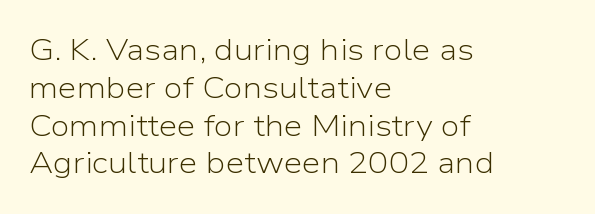
{"serif": "no", "italic": "no", "bold": "no", "weight": "light", "width": "normal", "stroke_contrast": "low", "x_height": "medium", "monospaced": "no", "underline": "no", "align": "left", "line_spacing": "normal", "line_spacing_ratio": 1.26, "letter_spacing": "normal", "letter_spacing_em": 0.0, "glyph_px": 30}
